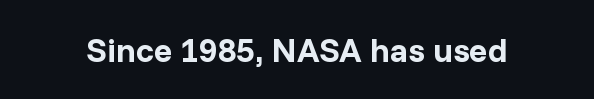
{"serif": "no", "italic": "no", "bold": "yes", "weight": "bold", "width": "normal", "stroke_contrast": "low", "x_height": "medium", "monospaced": "no", "underline": "no", "letter_spacing": "normal", "letter_spacing_em": 0.0, "glyph_px": 34}
